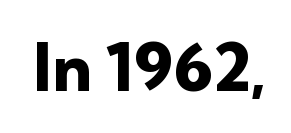
{"serif": "no", "italic": "no", "bold": "yes", "weight": "heavy", "width": "normal", "stroke_contrast": "low", "x_height": "medium", "monospaced": "no", "underline": "no", "letter_spacing": "normal", "letter_spacing_em": 0.0, "glyph_px": 66}
